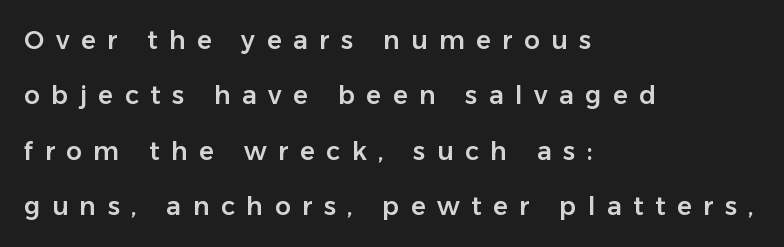
{"italic": "no", "underline": "no", "align": "left", "line_spacing": "loose", "line_spacing_ratio": 2.22, "letter_spacing": "wide", "letter_spacing_em": 0.46, "glyph_px": 25}
